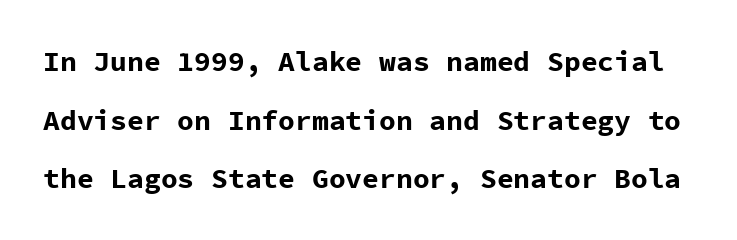
The image shows 28 px bold sans-serif type, upright, monospaced; set loose line spacing (2.09x), normal letter spacing, not underlined; low stroke contrast and a medium x-height.
